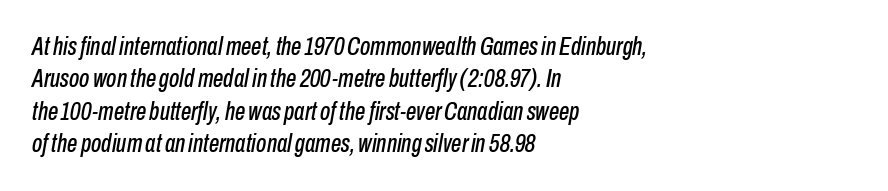
Q: Is the text italic (slanted)? A: Yes, it leans right by about 10 degrees.
Q: Is the text underlined? A: No.
Q: How is the paragraph aligned? A: Left-aligned.
Q: Is the spacing between letters normal or unusually wide? A: Normal.
Q: Is the spacing between lines tight, normal or loose? A: Normal.
